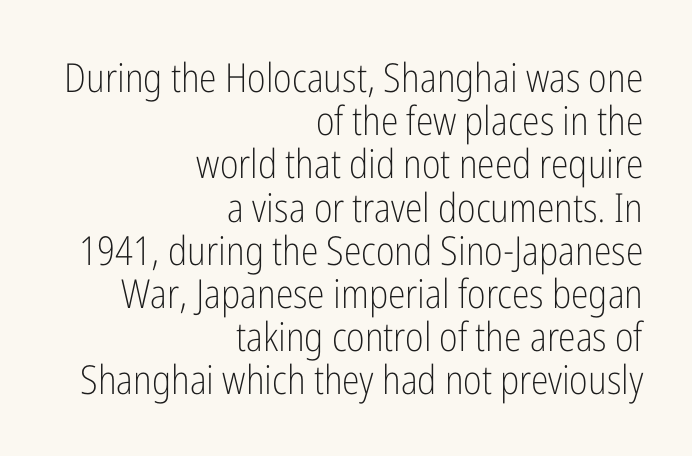
The image shows 40 px light, condensed sans-serif type, upright; set right-aligned, tight line spacing (1.08x), normal letter spacing, not underlined; low stroke contrast and a medium x-height.
